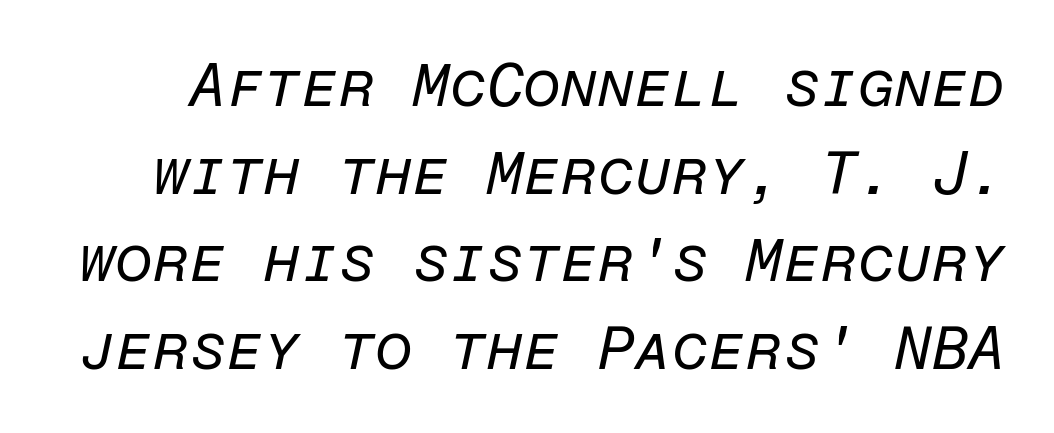
Q: Is the text bold? A: No.
Q: Is the text italic (slanted)? A: Yes, it leans right by about 12 degrees.
Q: Is the text underlined? A: No.
Q: Is the spacing between letters normal or unusually wide? A: Normal.
Q: Is the spacing between lines tight, normal or loose? A: Normal.
Q: Width (condensed, normal, or wide)? A: Normal.
Q: Stroke contrast? A: Low.
Q: x-height? A: Medium.
Q: Monospaced? A: Yes.
